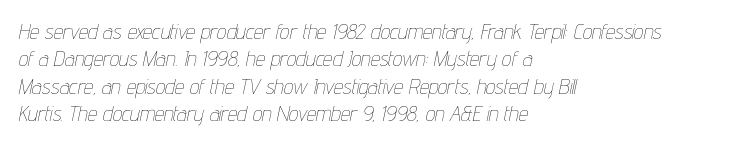
{"italic": "yes", "lean": "right", "slant_degrees": 12, "bold": "no", "underline": "no", "align": "left", "line_spacing": "normal", "line_spacing_ratio": 1.3, "letter_spacing": "normal", "letter_spacing_em": 0.0, "glyph_px": 21}
